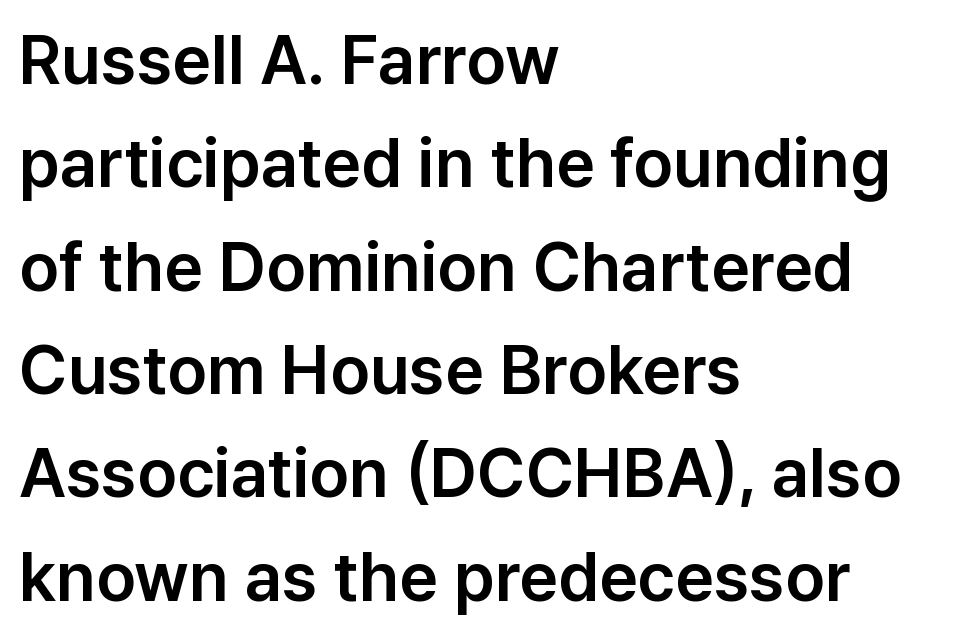
Q: Is the text italic (slanted)? A: No, it is upright.
Q: Is the typeface a serif or a sans-serif typeface? A: Sans-serif.
Q: Is the text underlined? A: No.
Q: How is the paragraph aligned? A: Left-aligned.
Q: Is the spacing between letters normal or unusually wide? A: Normal.
Q: Is the spacing between lines tight, normal or loose? A: Normal.
Q: Width (condensed, normal, or wide)? A: Normal.
Q: Stroke contrast? A: Low.
Q: x-height? A: Medium.
Q: Monospaced? A: No.
